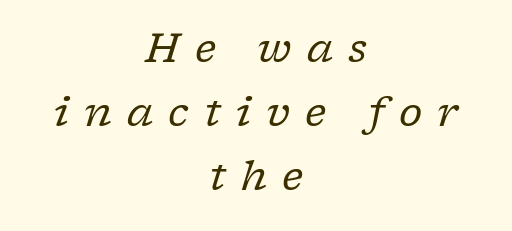
Substantial extra tracking has been applied to these lines. A bare baseline throughout the passage. Serifs: yes, visible at the terminals of the letterforms. These lines are rendered in a variable-pitch font. No letter is thick-stroked: the sample isn't bold.
